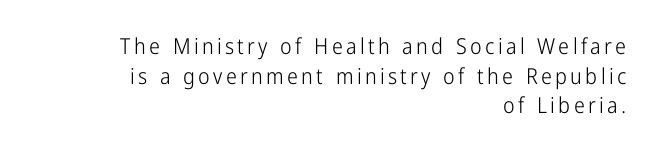
Q: Is the text bold? A: No.
Q: Is the text italic (slanted)? A: No, it is upright.
Q: Is the text underlined? A: No.
Q: How is the paragraph aligned? A: Right-aligned.
Q: Is the spacing between lines tight, normal or loose? A: Normal.
